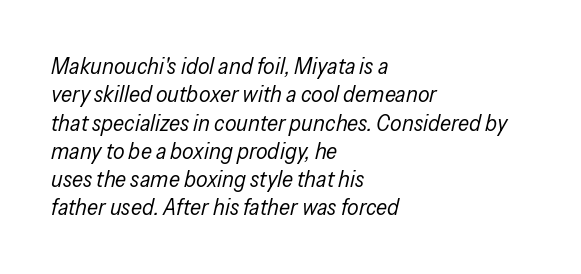
The baseline area is clear. Glyph-to-glyph distance matches everyday printed text. No letter is thick-stroked: the sample isn't bold. Rendered with sloped, italic letterforms. Horizontally, the lines are justified to the leading edge only.
